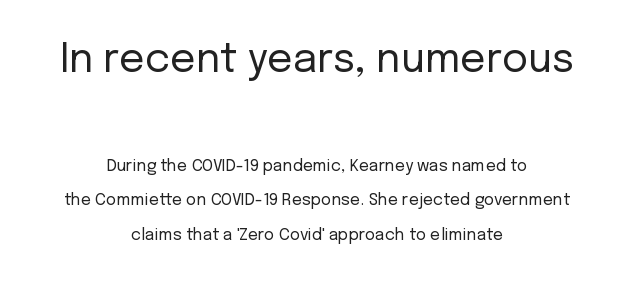
The rendering uses natural spacing where letterforms have individual widths. Are there feet on the stems? There aren't — it's a sans. Both edges are ragged and mirror each other, which tells us the setting is centered. Italic: no, the glyphs are upright roman. The weight tops out at a normal text grade.
